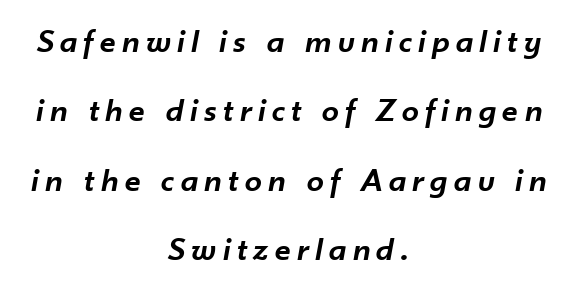
The lettering tilts uniformly, giving the passage an italic look. Loosely led — the rows are spread out. Its strokes are somewhat broadened, the hallmark of semibold type. A clean baseline with only descenders dipping below it. The whitespace from short lines is split evenly between both sides. Is this a fixed-width face? No — the glyphs have proportional, varying widths.
